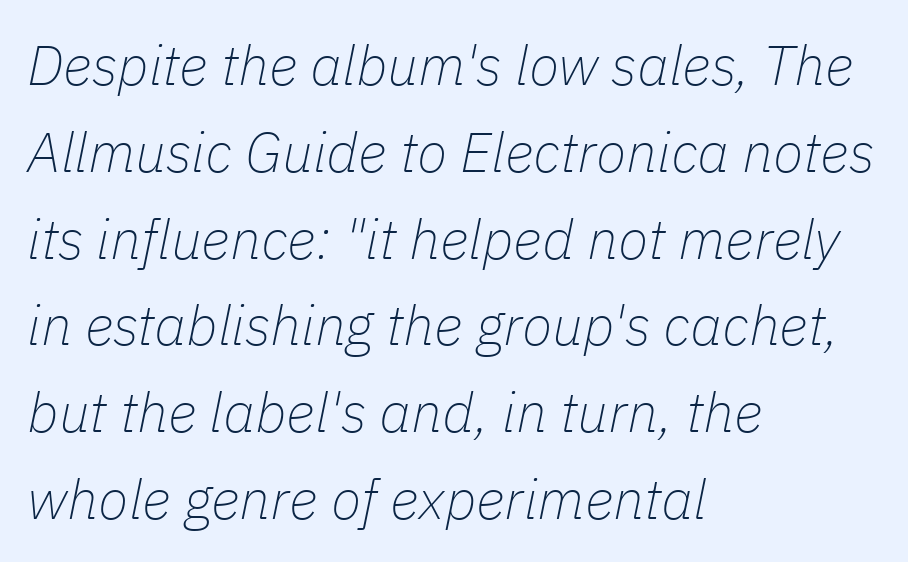
You could call the tracking neutral — neither tight nor loose. The letters advance in unequal steps, a hallmark of proportional type. Nobody drew a line under any word here. Italic? Definitely — the glyphs are oblique. Weight class: somewhere from thin through regular.
